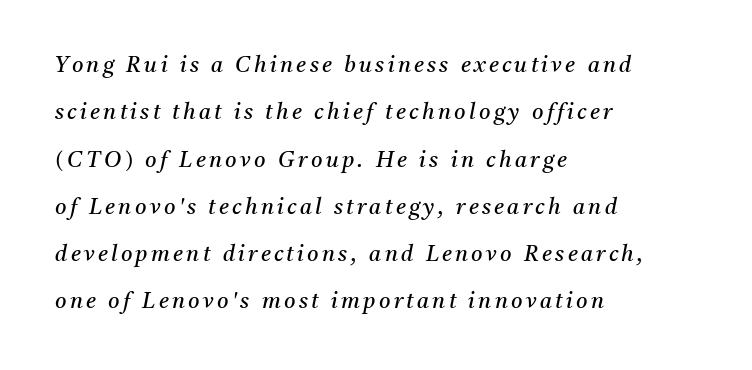
Q: Is the text bold? A: No.
Q: Is the text italic (slanted)? A: Yes, it leans right by about 11 degrees.
Q: Is the text underlined? A: No.
Q: How is the paragraph aligned? A: Left-aligned.
Q: Is the spacing between lines tight, normal or loose? A: Loose.
